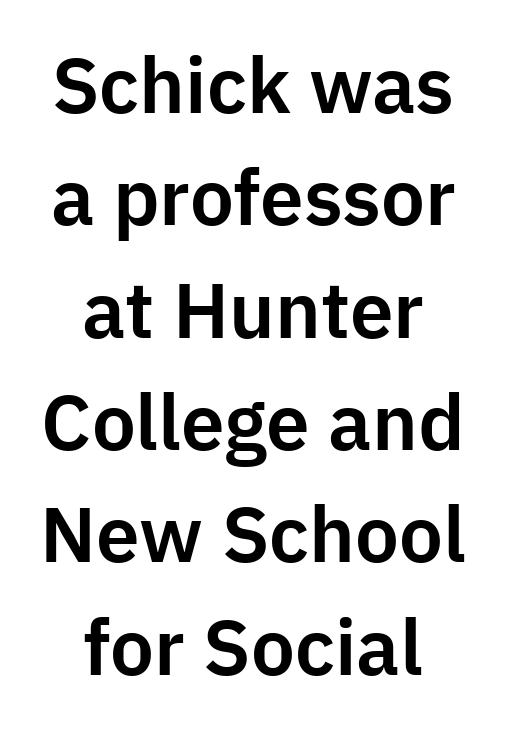
{"serif": "no", "italic": "no", "width": "normal", "stroke_contrast": "low", "x_height": "medium", "monospaced": "no", "underline": "no", "align": "center", "line_spacing": "normal", "line_spacing_ratio": 1.44, "letter_spacing": "normal", "letter_spacing_em": 0.0, "glyph_px": 78}
